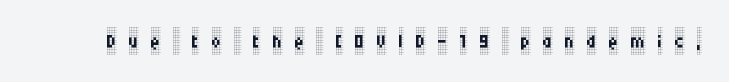
Q: Is the text bold? A: No.
Q: Is the text italic (slanted)? A: No, it is upright.
Q: Is the text underlined? A: No.
Q: Is the spacing between letters normal or unusually wide? A: Unusually wide.
